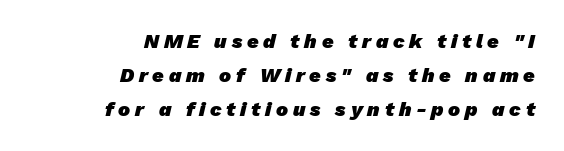
The image shows 20 px bold type; set right-aligned, line spacing 1.71x, unusually wide letter spacing (+0.24 em), not underlined.
